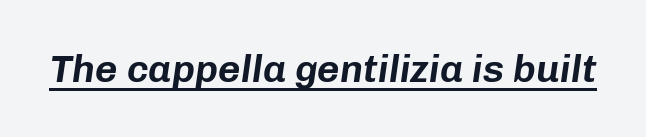
{"italic": "yes", "lean": "right", "slant_degrees": 8, "width": "normal", "stroke_contrast": "low", "x_height": "medium", "monospaced": "no", "underline": "yes", "letter_spacing": "normal", "letter_spacing_em": 0.0, "glyph_px": 39}
